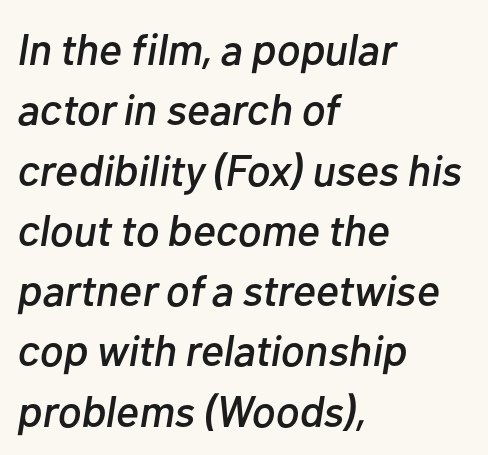
The image shows 44 px text type, italic (leaning right); set left-aligned, normal line spacing (1.37x), normal letter spacing, not underlined; low stroke contrast and a medium x-height.
